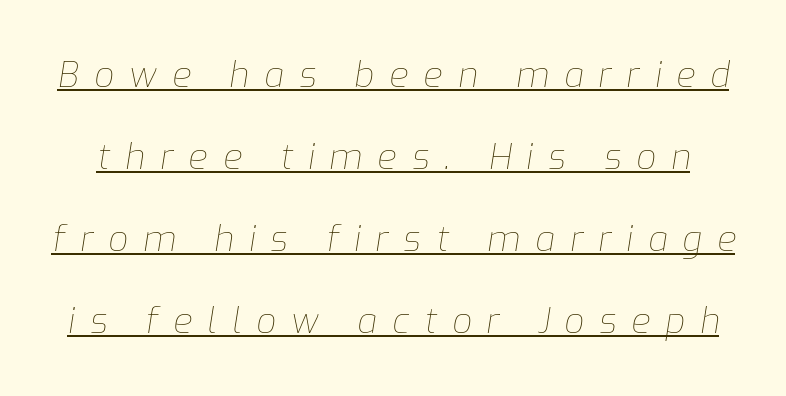
The image shows 35 px thin type, italic (leaning right); set loose line spacing (2.34x), unusually wide letter spacing (+0.43 em), underlined; low stroke contrast and a medium x-height.
